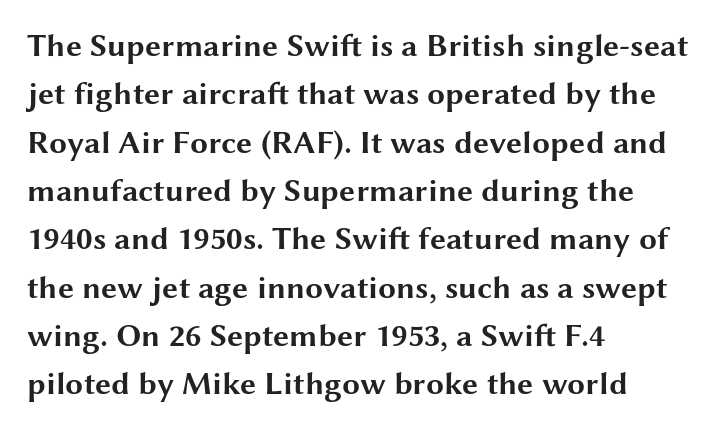
The image shows 32 px bold, wide sans-serif type, upright; set left-aligned, normal line spacing (1.51x), normal letter spacing, not underlined; medium stroke contrast and a medium x-height.
